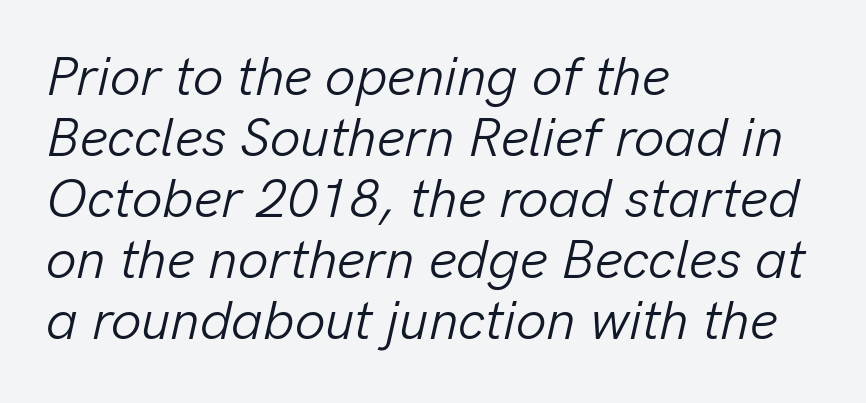
Yep, that's italic — everything's leaning. Characters follow at the spacing the type designer built in. All the whitespace from short lines collects on the right. A clean baseline with only descenders dipping below it.
